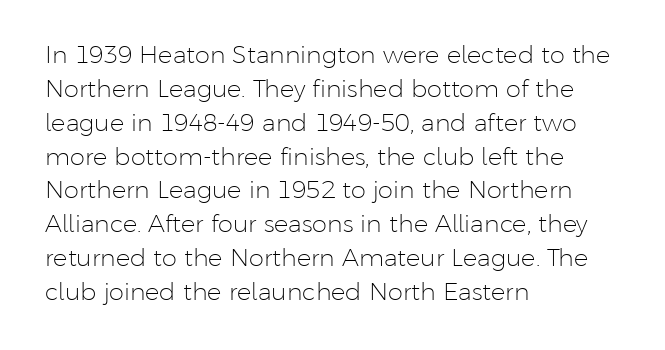
Q: Is the text bold? A: No.
Q: Is the text italic (slanted)? A: No, it is upright.
Q: Is the text underlined? A: No.
Q: How is the paragraph aligned? A: Left-aligned.
Q: Is the spacing between letters normal or unusually wide? A: Normal.
Q: Is the spacing between lines tight, normal or loose? A: Normal.
